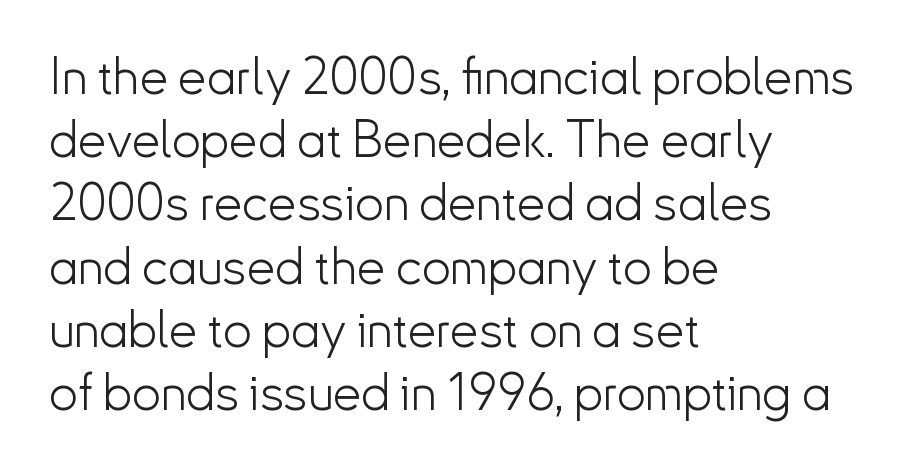
No italicization has been applied; the sample stays upright. The cut favours lightness, reaching ordinary text weight at its darkest. Proportional: the letters do not fall into vertical columns. Serif or sans? Sans — the stroke terminals are bare.
